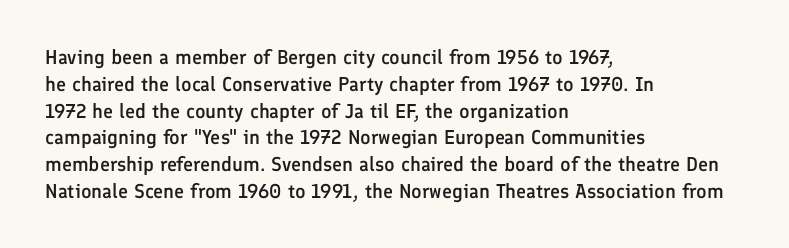
Q: Is the text bold? A: Semi-bold.
Q: Is the text italic (slanted)? A: No, it is upright.
Q: Is the text underlined? A: No.
Q: How is the paragraph aligned? A: Left-aligned.
Q: Is the spacing between letters normal or unusually wide? A: Normal.
Q: Is the spacing between lines tight, normal or loose? A: Normal.
